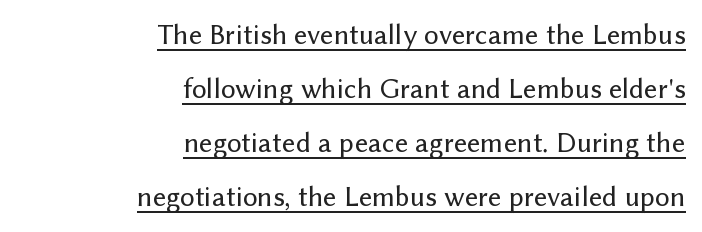
Font category for this specimen: sans-serif. Posture: vertical. This rendering uses right alignment, leaving the left contour irregular. In terms of letterspacing, this is plain default setting.
